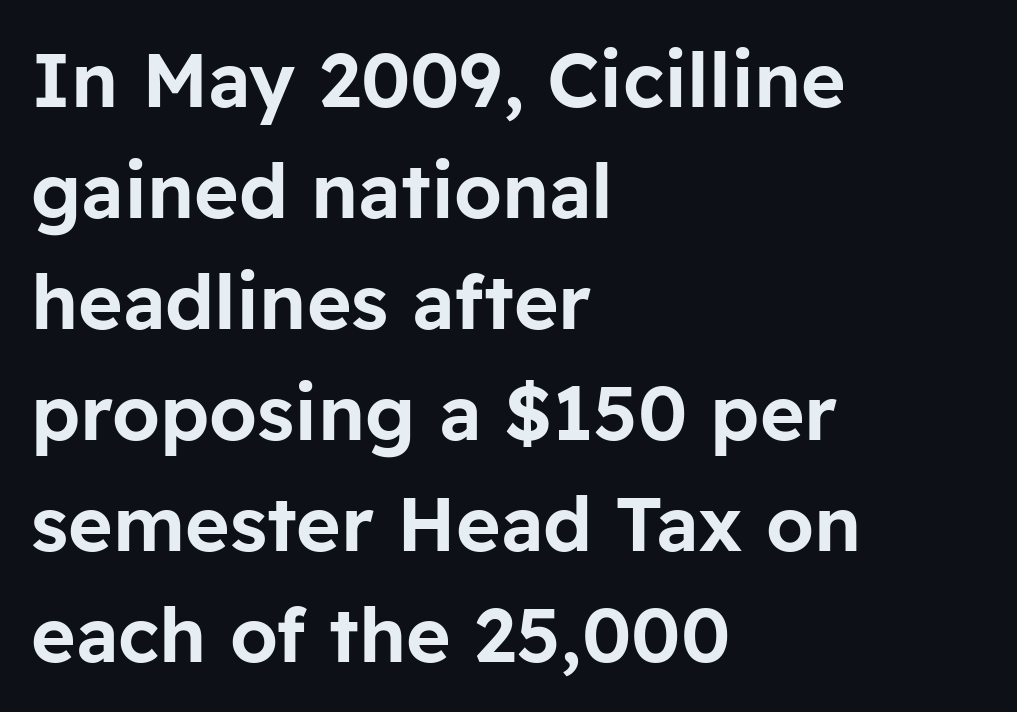
{"serif": "no", "italic": "no", "width": "normal", "stroke_contrast": "low", "x_height": "medium", "monospaced": "no", "underline": "no", "align": "left", "line_spacing": "normal", "line_spacing_ratio": 1.46, "letter_spacing": "normal", "letter_spacing_em": 0.0, "glyph_px": 76}
